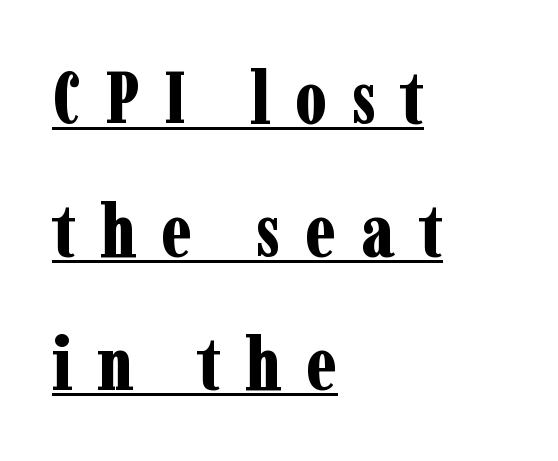
{"serif": "yes", "italic": "no", "bold": "yes", "weight": "bold", "width": "condensed", "stroke_contrast": "low", "x_height": "medium", "monospaced": "no", "underline": "yes", "align": "left", "line_spacing_ratio": 1.8, "letter_spacing": "wide", "letter_spacing_em": 0.33, "glyph_px": 74}
